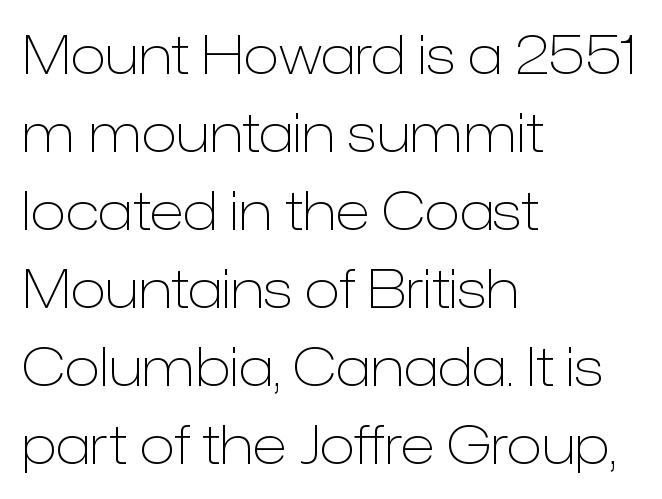
The image shows 53 px light sans-serif type, upright; set left-aligned, normal line spacing (1.47x), normal letter spacing, not underlined; low stroke contrast and a medium x-height.
